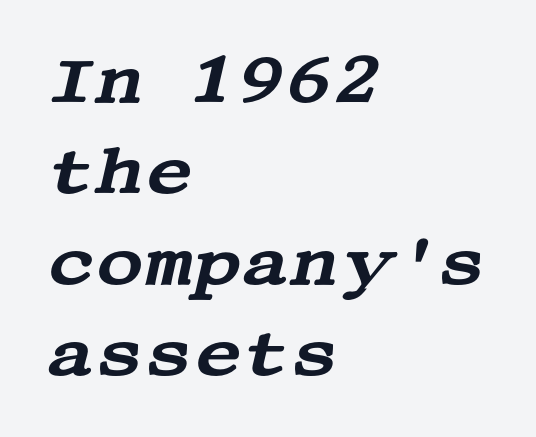
{"serif": "yes", "italic": "yes", "lean": "right", "slant_degrees": 13, "width": "wide", "stroke_contrast": "medium", "x_height": "large", "underline": "no", "align": "left", "line_spacing": "normal", "line_spacing_ratio": 1.38, "letter_spacing": "normal", "letter_spacing_em": 0.0, "glyph_px": 66}
